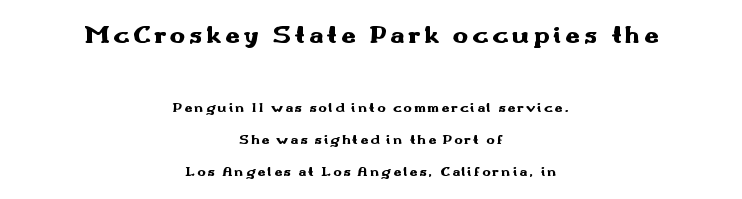
Q: Is the text bold? A: Yes.
Q: Is the text italic (slanted)? A: No, it is upright.
Q: Is the text underlined? A: No.
Q: How is the paragraph aligned? A: Centered.
Q: Is the spacing between lines tight, normal or loose? A: Loose.
Q: Which block of text is set in a larger size, the first (top) or the second (bottom)? A: The first (top) one.
